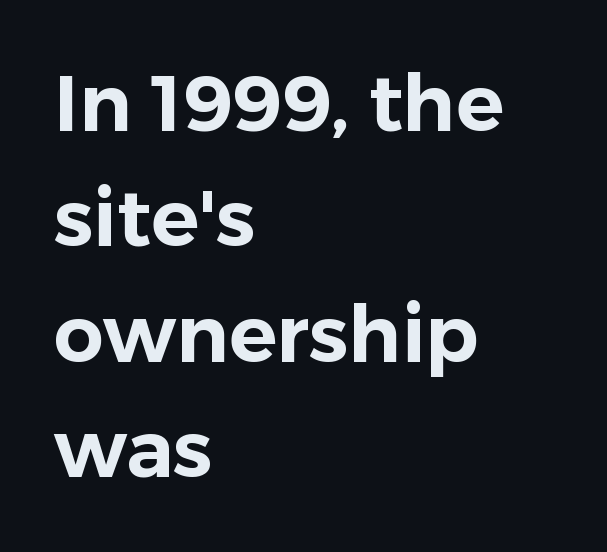
{"serif": "no", "italic": "no", "width": "normal", "stroke_contrast": "low", "x_height": "medium", "monospaced": "no", "underline": "no", "align": "left", "line_spacing": "normal", "line_spacing_ratio": 1.46, "letter_spacing": "normal", "letter_spacing_em": 0.0, "glyph_px": 79}
